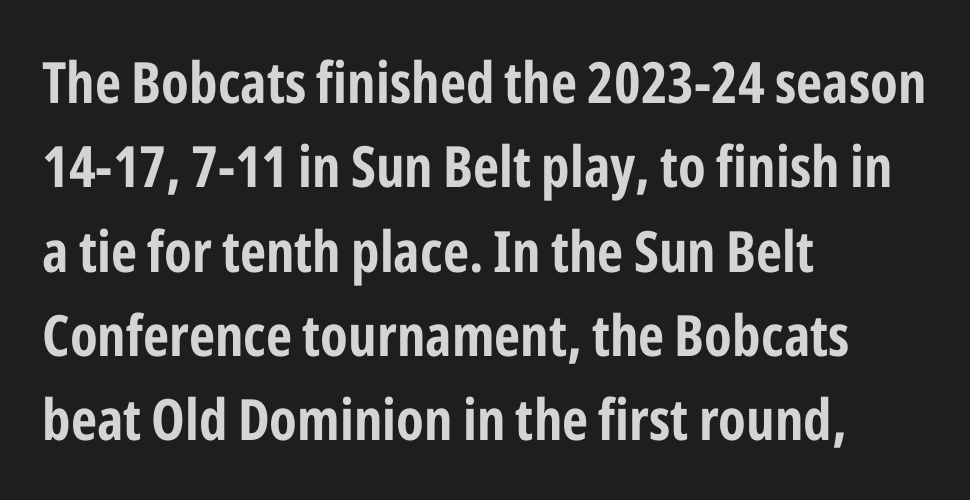
The axis of the letterforms is exactly vertical. Caption: multi-line text, flush left, ragged right. Students, note that the glyphs here touch the page at normal intervals. Honestly, the row spacing looks completely unremarkable.
